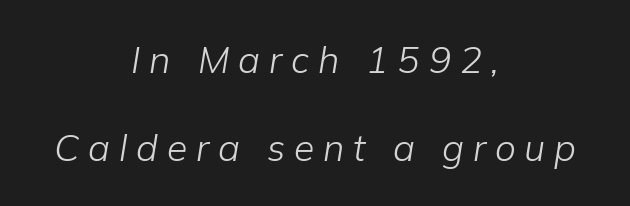
Q: Is the text bold? A: No.
Q: Is the text italic (slanted)? A: Yes, it leans right by about 9 degrees.
Q: Is the text underlined? A: No.
Q: How is the paragraph aligned? A: Centered.
Q: Is the spacing between letters normal or unusually wide? A: Unusually wide.
Q: Is the spacing between lines tight, normal or loose? A: Loose.
Q: Width (condensed, normal, or wide)? A: Normal.
Q: Stroke contrast? A: Low.
Q: x-height? A: Medium.
Q: Monospaced? A: No.
